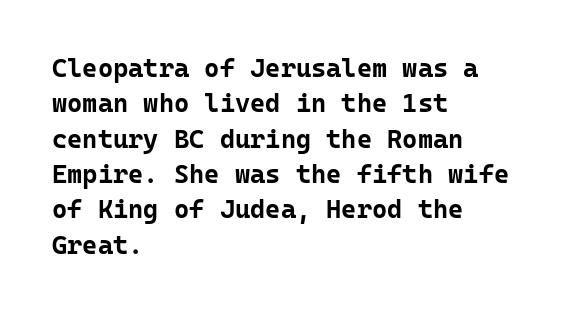
{"italic": "no", "bold": "yes", "underline": "no", "align": "left", "line_spacing": "normal", "line_spacing_ratio": 1.36, "letter_spacing": "normal", "letter_spacing_em": 0.0, "glyph_px": 26}
